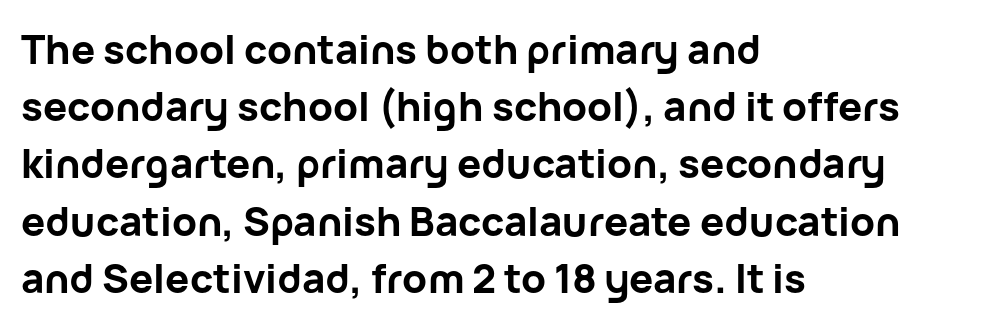
{"serif": "no", "italic": "no", "bold": "yes", "weight": "bold", "width": "normal", "stroke_contrast": "low", "x_height": "medium", "monospaced": "no", "underline": "no", "align": "left", "line_spacing": "normal", "line_spacing_ratio": 1.43, "letter_spacing": "normal", "letter_spacing_em": 0.0, "glyph_px": 40}
